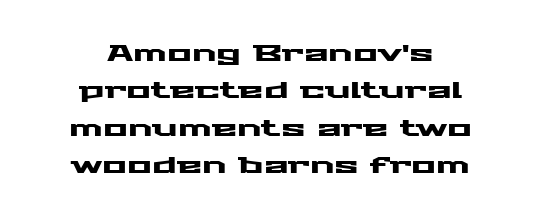
The image shows 23 px text type, upright; set centered, normal line spacing (1.62x), normal letter spacing, not underlined.
